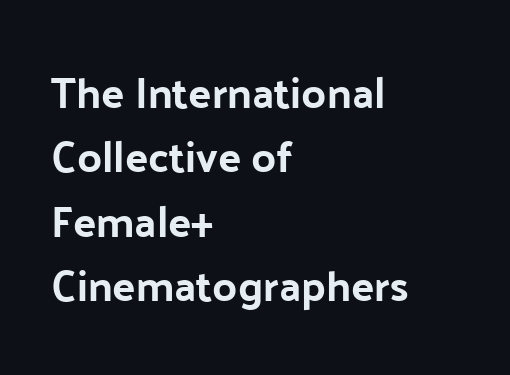
Q: Is the text italic (slanted)? A: No, it is upright.
Q: Is the typeface a serif or a sans-serif typeface? A: Sans-serif.
Q: Is the text underlined? A: No.
Q: How is the paragraph aligned? A: Left-aligned.
Q: Is the spacing between letters normal or unusually wide? A: Normal.
Q: Is the spacing between lines tight, normal or loose? A: Normal.
Q: Width (condensed, normal, or wide)? A: Normal.
Q: Stroke contrast? A: Low.
Q: x-height? A: Medium.
Q: Monospaced? A: No.
